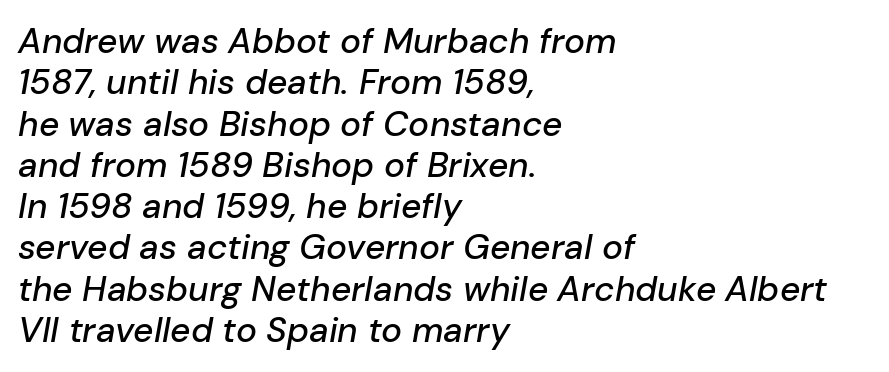
The image shows 35 px text type, italic (leaning right); set left-aligned, line spacing 1.18x, normal letter spacing, not underlined; low stroke contrast and a medium x-height.
